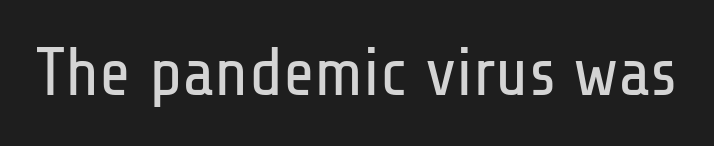
The image shows 68 px regular-weight, condensed sans-serif type, upright; set normal letter spacing, not underlined; low stroke contrast and a medium x-height.
